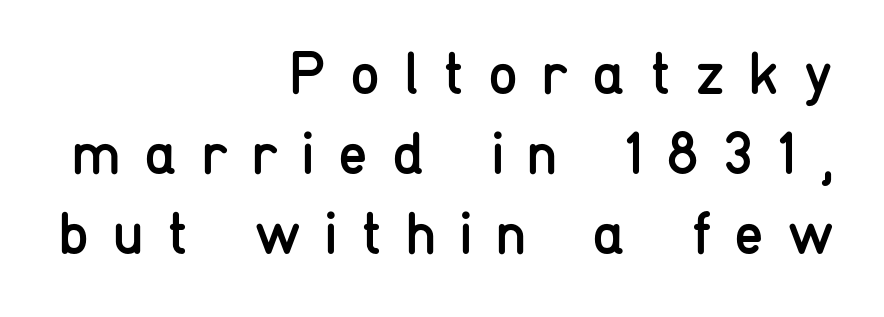
Q: Is the text bold? A: No.
Q: Is the text italic (slanted)? A: No, it is upright.
Q: Is the typeface a serif or a sans-serif typeface? A: Sans-serif.
Q: Is the text underlined? A: No.
Q: How is the paragraph aligned? A: Right-aligned.
Q: Is the spacing between letters normal or unusually wide? A: Unusually wide.
Q: Is the spacing between lines tight, normal or loose? A: Normal.
Q: Width (condensed, normal, or wide)? A: Condensed.
Q: Stroke contrast? A: Low.
Q: x-height? A: Medium.
Q: Monospaced? A: No.
